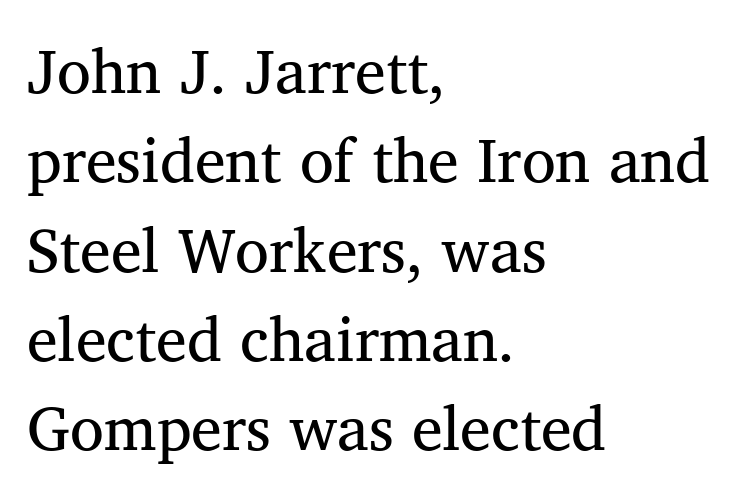
{"serif": "yes", "italic": "no", "bold": "no", "weight": "regular", "width": "normal", "stroke_contrast": "medium", "x_height": "medium", "monospaced": "no", "underline": "no", "align": "left", "line_spacing": "normal", "line_spacing_ratio": 1.44, "letter_spacing": "normal", "letter_spacing_em": 0.0, "glyph_px": 62}
